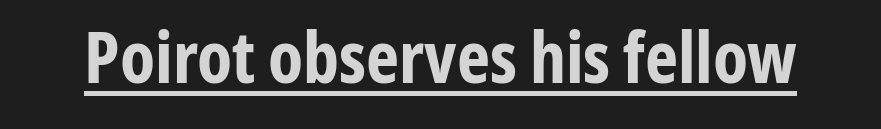
Q: Is the text bold? A: Yes.
Q: Is the text italic (slanted)? A: No, it is upright.
Q: Is the typeface a serif or a sans-serif typeface? A: Sans-serif.
Q: Is the text underlined? A: Yes.
Q: Is the spacing between letters normal or unusually wide? A: Normal.
Q: Width (condensed, normal, or wide)? A: Condensed.
Q: Stroke contrast? A: Low.
Q: x-height? A: Medium.
Q: Monospaced? A: No.
